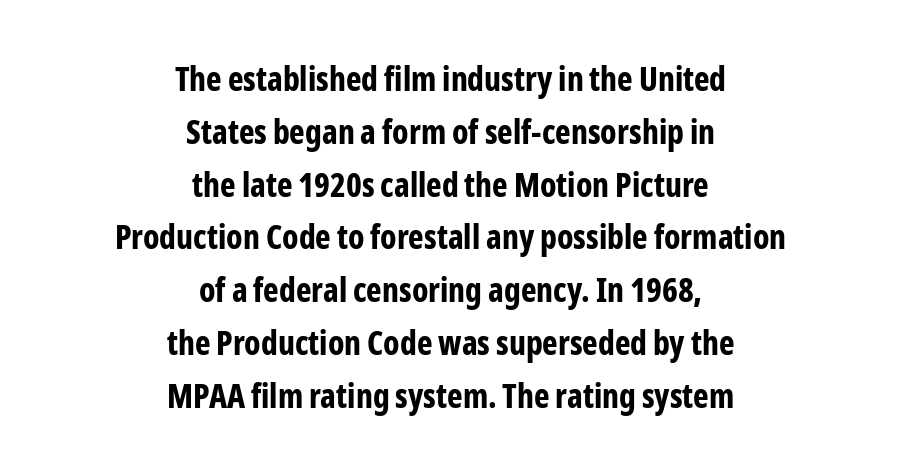
{"serif": "no", "italic": "no", "bold": "yes", "weight": "bold", "width": "condensed", "stroke_contrast": "low", "x_height": "medium", "monospaced": "no", "underline": "no", "align": "center", "line_spacing": "normal", "line_spacing_ratio": 1.6, "letter_spacing": "normal", "letter_spacing_em": 0.0, "glyph_px": 33}
